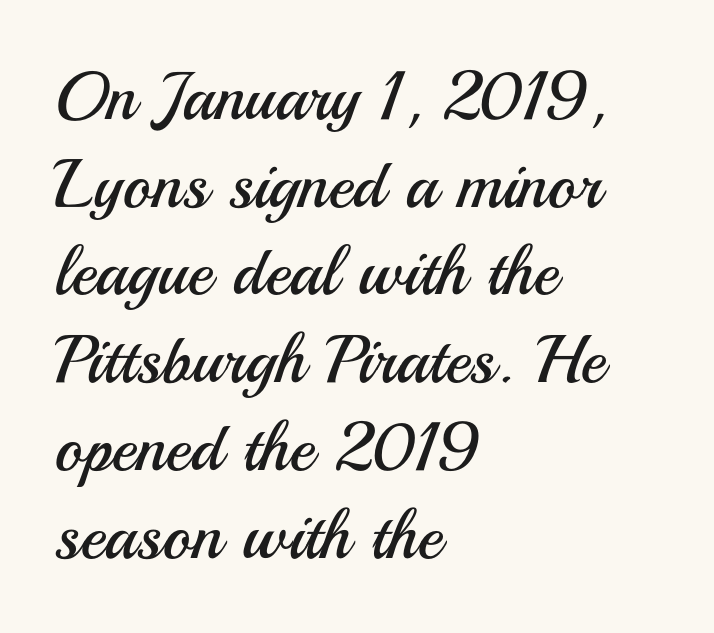
The image shows 68 px regular-weight sans-serif type; set left-aligned, normal line spacing (1.29x), normal letter spacing, not underlined; medium stroke contrast and a small x-height.
